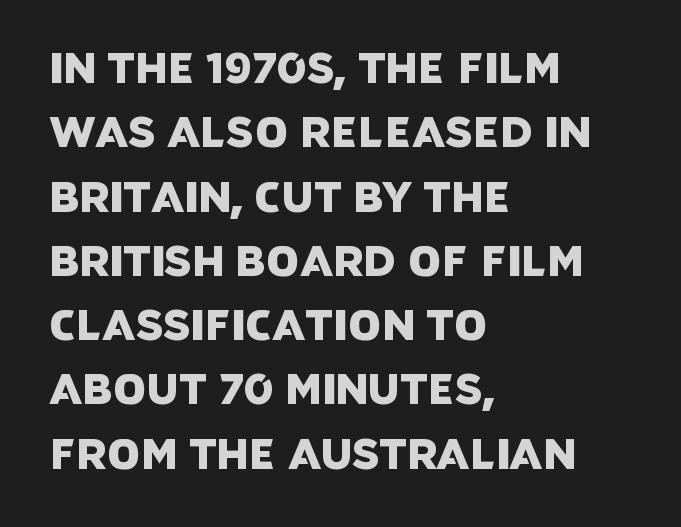
Q: Is the typeface a serif or a sans-serif typeface? A: Sans-serif.
Q: Is the text underlined? A: No.
Q: How is the paragraph aligned? A: Left-aligned.
Q: Is the spacing between letters normal or unusually wide? A: Normal.
Q: Is the spacing between lines tight, normal or loose? A: Normal.
Q: Width (condensed, normal, or wide)? A: Normal.
Q: Stroke contrast? A: Low.
Q: x-height? A: Large.
Q: Monospaced? A: No.
